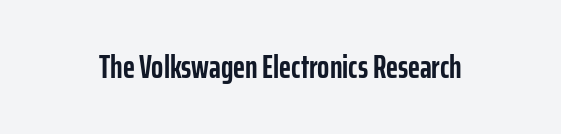
The image shows 32 px semibold, condensed sans-serif type, upright; set normal letter spacing, not underlined; low stroke contrast and a medium x-height.
